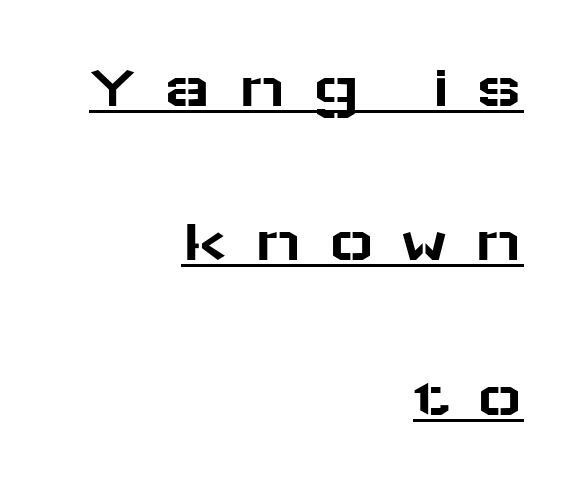
Examine the stroke ends and you'll find no serifs. Tracking here is generous; glyphs stand well apart from one another. These lines are set flush right with a ragged left edge. A typesetter would call this proportional, since set widths differ per character. In terms of posture, this sample is upright.
